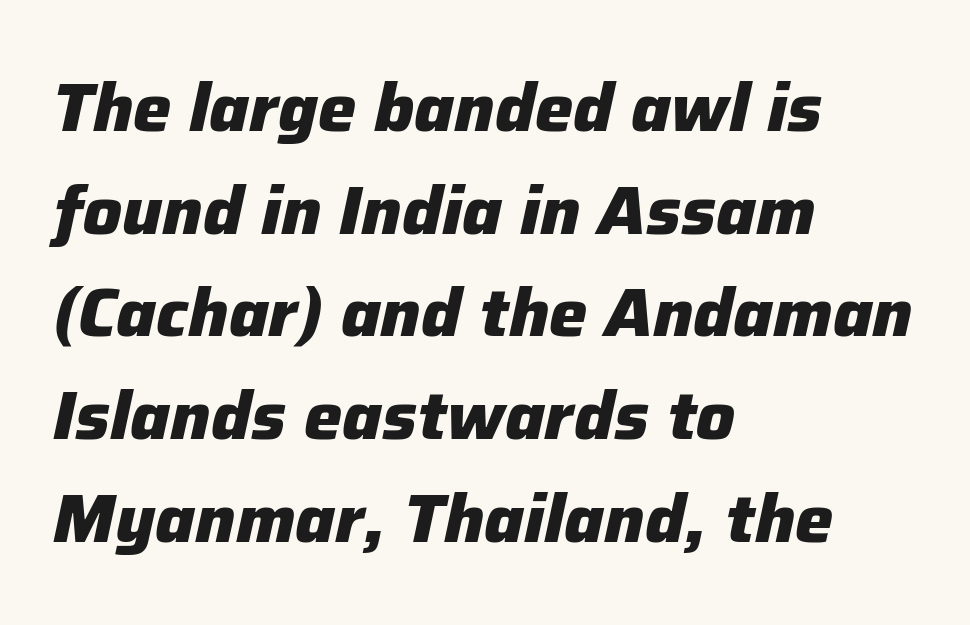
Heft: maximum for text — a bold. Each word holds together tightly as a unit, with standard inter-letter gaps. Rule under the text: the space is simply empty. Spacing verdict: proportional, widths tailored to each character. The lines in this sample share a left origin and differ only in where they stop.
